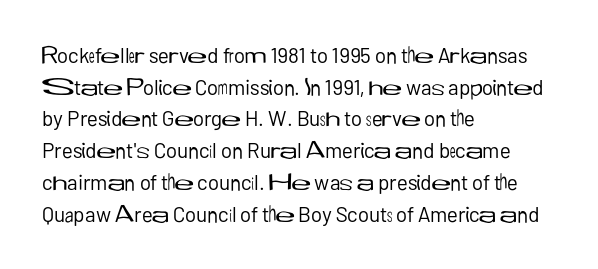
Style check: upright. Leftover space on each line is placed entirely after the last word. The rows are spaced the way most documents space them. The font is comparable to plain body text, perhaps lighter. Honestly, there is no underline to notice here at all. Nobody touched the tracking dial on this one.
